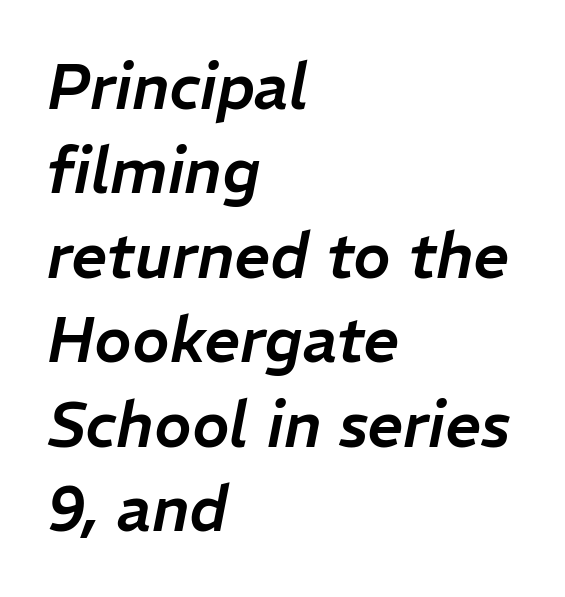
The image shows 63 px text type, italic (leaning right); set left-aligned, normal line spacing (1.34x), normal letter spacing, not underlined; low stroke contrast and a medium x-height.
